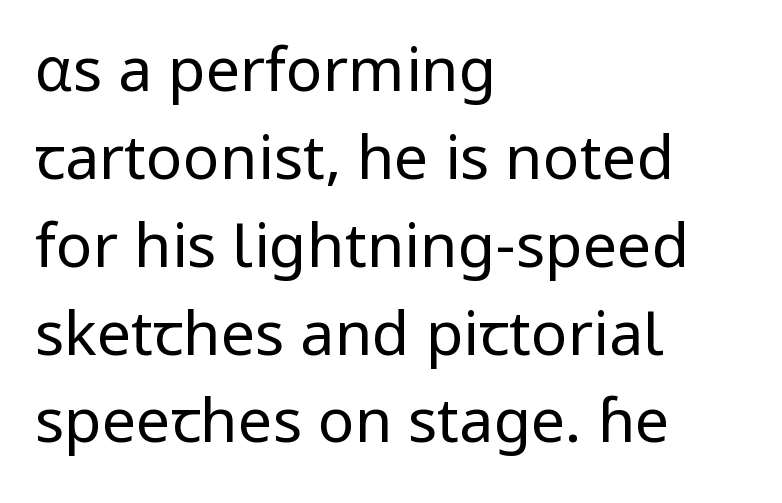
Q: Is the text bold? A: No.
Q: Is the text italic (slanted)? A: No, it is upright.
Q: Is the typeface a serif or a sans-serif typeface? A: Sans-serif.
Q: Is the text underlined? A: No.
Q: How is the paragraph aligned? A: Left-aligned.
Q: Is the spacing between letters normal or unusually wide? A: Normal.
Q: Is the spacing between lines tight, normal or loose? A: Normal.
Q: Width (condensed, normal, or wide)? A: Normal.
Q: Stroke contrast? A: Low.
Q: x-height? A: Medium.
Q: Monospaced? A: No.
